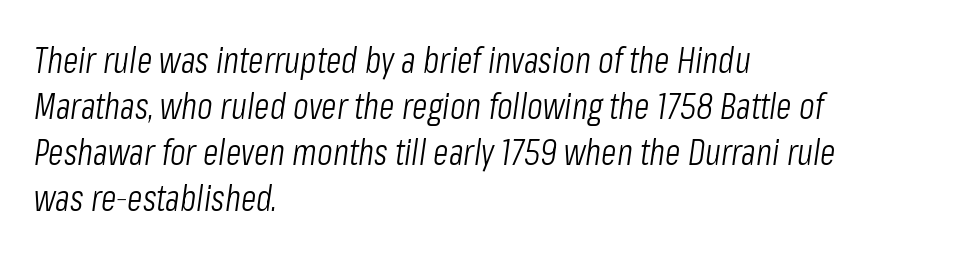
A bare baseline throughout the passage. Looks like regular typesetting: each glyph gets only the width it needs. Standard letterfit; no display-style spreading of the glyphs. Yep, that's italic — everything's leaning. The strokes carry an ordinary text weight at most. One glance says typical: line gaps are just what's usual.
